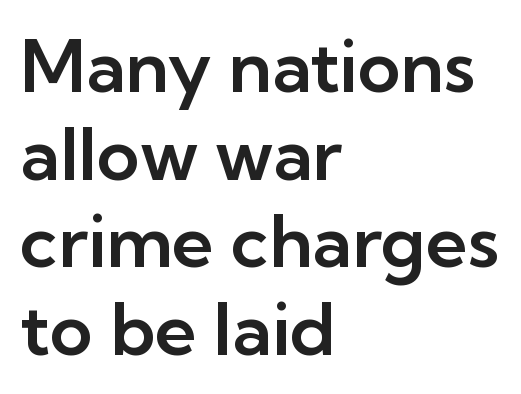
{"serif": "no", "italic": "no", "width": "normal", "stroke_contrast": "low", "x_height": "medium", "monospaced": "no", "underline": "no", "align": "left", "line_spacing_ratio": 1.2, "letter_spacing": "normal", "letter_spacing_em": 0.0, "glyph_px": 73}
